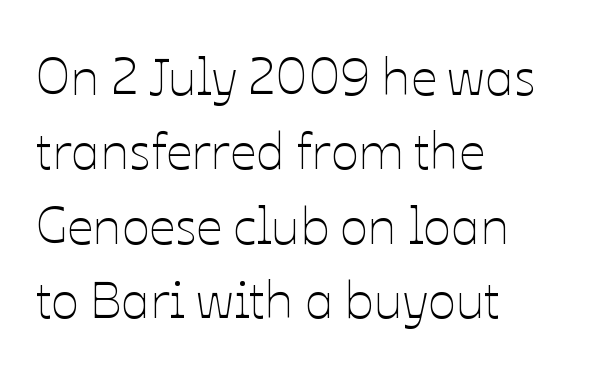
{"italic": "no", "bold": "no", "weight": "thin", "width": "normal", "stroke_contrast": "low", "x_height": "medium", "monospaced": "no", "underline": "no", "align": "left", "line_spacing": "normal", "line_spacing_ratio": 1.43, "letter_spacing": "normal", "letter_spacing_em": 0.0, "glyph_px": 52}
